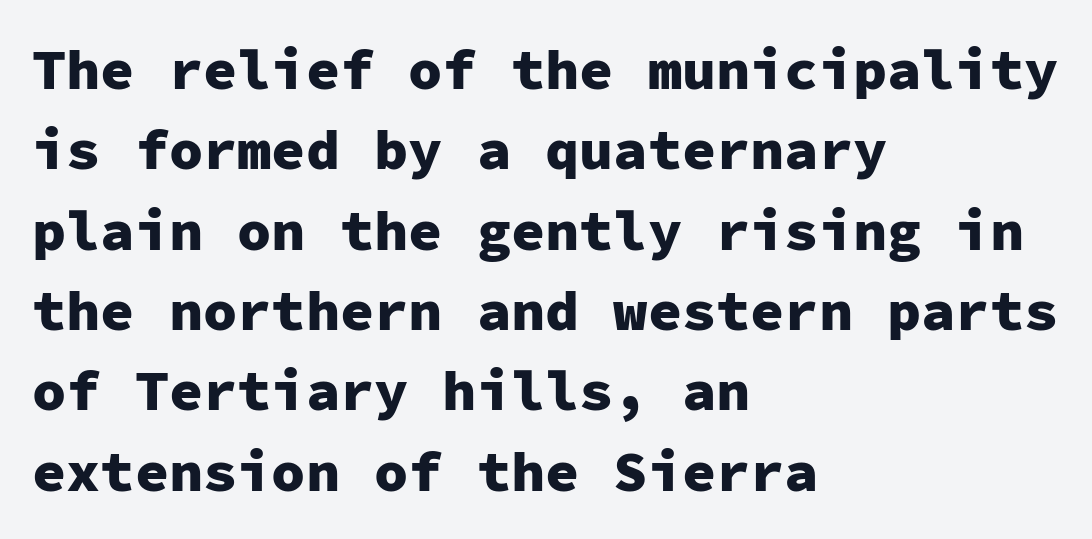
Q: Is the text bold? A: Yes.
Q: Is the text italic (slanted)? A: No, it is upright.
Q: Is the typeface a serif or a sans-serif typeface? A: Sans-serif.
Q: Is the text underlined? A: No.
Q: How is the paragraph aligned? A: Left-aligned.
Q: Is the spacing between letters normal or unusually wide? A: Normal.
Q: Is the spacing between lines tight, normal or loose? A: Normal.
Q: Width (condensed, normal, or wide)? A: Normal.
Q: Stroke contrast? A: Low.
Q: x-height? A: Medium.
Q: Monospaced? A: Yes.
